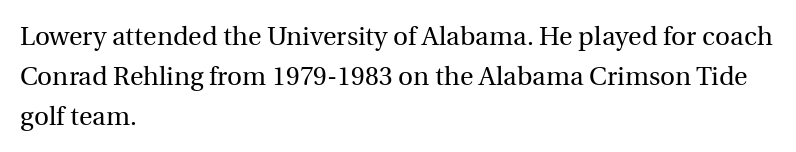
Q: Is the text bold? A: No.
Q: Is the text italic (slanted)? A: No, it is upright.
Q: Is the text underlined? A: No.
Q: How is the paragraph aligned? A: Left-aligned.
Q: Is the spacing between letters normal or unusually wide? A: Normal.
Q: Is the spacing between lines tight, normal or loose? A: Normal.
